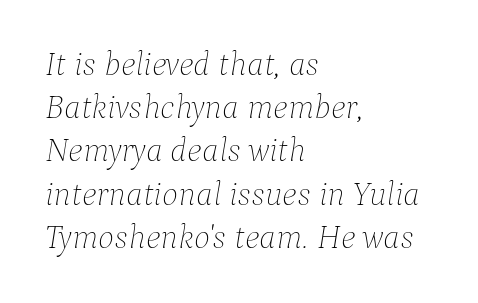
{"italic": "yes", "lean": "right", "slant_degrees": 9, "bold": "no", "weight": "thin", "width": "normal", "stroke_contrast": "low", "x_height": "medium", "monospaced": "no", "underline": "no", "align": "left", "line_spacing": "normal", "line_spacing_ratio": 1.27, "letter_spacing": "normal", "letter_spacing_em": 0.0, "glyph_px": 34}
